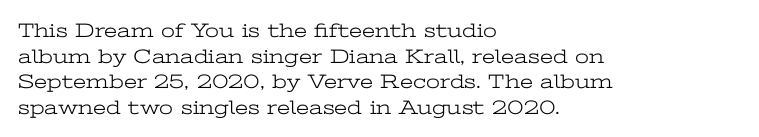
The image shows 20 px text type, upright; set left-aligned, normal line spacing (1.28x), normal letter spacing, not underlined.
